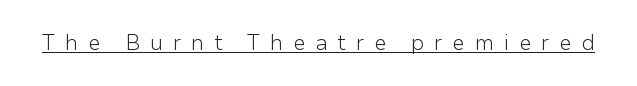
The specimen reads as upright at a glance. This reads as an unemphasized weight, regular at the heaviest. Does extra space separate the letters? Yes, quite a lot of it. This sample carries an underscore along the baseline area.
